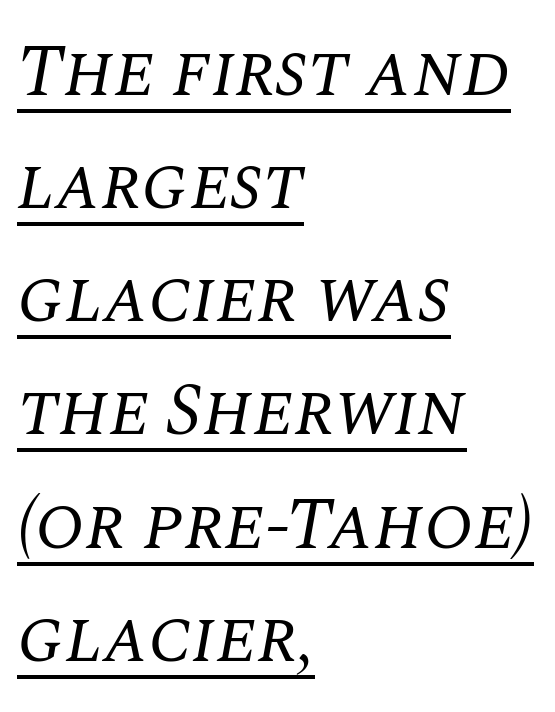
Q: Is the text bold? A: No.
Q: Is the text italic (slanted)? A: Yes, it leans right by about 10 degrees.
Q: Is the typeface a serif or a sans-serif typeface? A: Serif.
Q: Is the text underlined? A: Yes.
Q: How is the paragraph aligned? A: Left-aligned.
Q: Is the spacing between letters normal or unusually wide? A: Normal.
Q: Is the spacing between lines tight, normal or loose? A: Normal.
Q: Width (condensed, normal, or wide)? A: Normal.
Q: Stroke contrast? A: Medium.
Q: x-height? A: Large.
Q: Monospaced? A: No.
